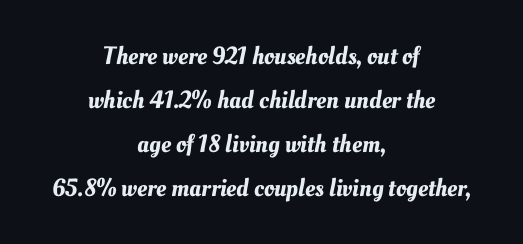
The image shows 25 px text type; set centered, line spacing 1.76x, normal letter spacing, not underlined.
